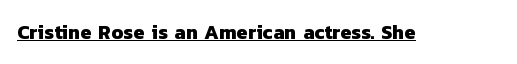
Q: Is the text bold? A: Yes.
Q: Is the text underlined? A: Yes.
Q: Is the spacing between letters normal or unusually wide? A: Normal.
